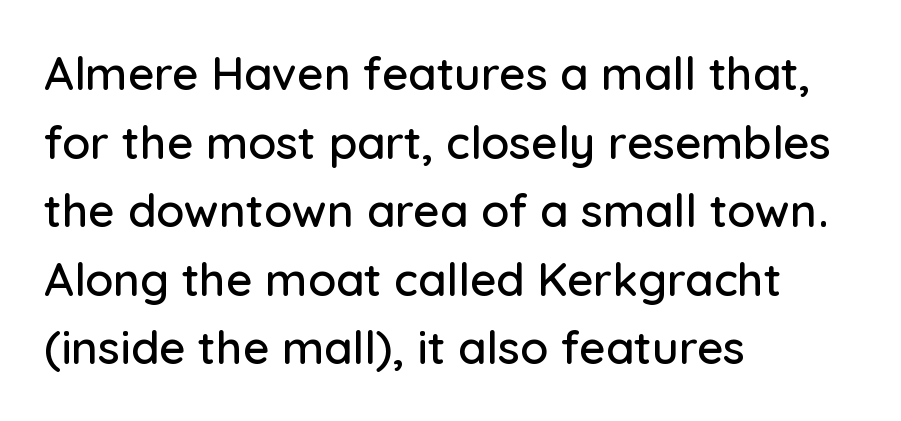
Q: Is the text italic (slanted)? A: No, it is upright.
Q: Is the typeface a serif or a sans-serif typeface? A: Sans-serif.
Q: Is the text underlined? A: No.
Q: How is the paragraph aligned? A: Left-aligned.
Q: Is the spacing between letters normal or unusually wide? A: Normal.
Q: Is the spacing between lines tight, normal or loose? A: Normal.
Q: Width (condensed, normal, or wide)? A: Normal.
Q: Stroke contrast? A: Low.
Q: x-height? A: Medium.
Q: Monospaced? A: No.
